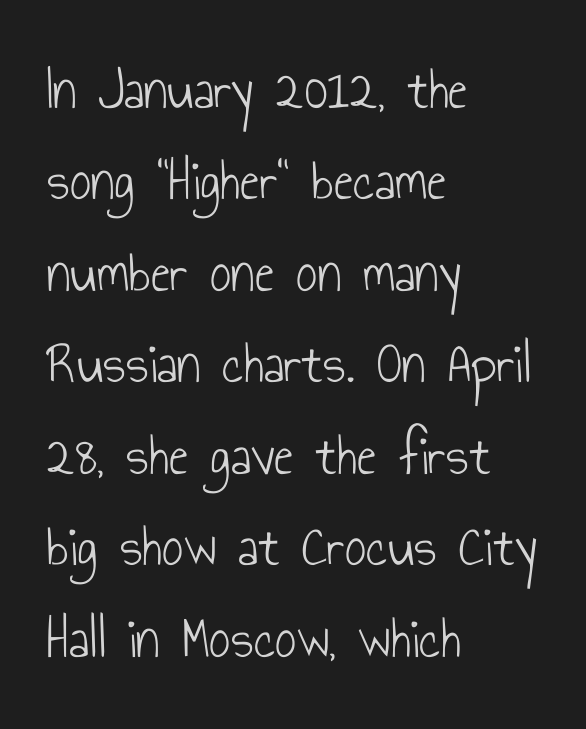
A typesetter would call this proportional, since set widths differ per character. The typesetting does not lean heavy: it is not bold. To sum up the face: it is a sans, with no serifs. You can tell it's not italic because the verticals are truly vertical. No extra tracking has been applied to these lines. Where is the straight margin? On the left.
